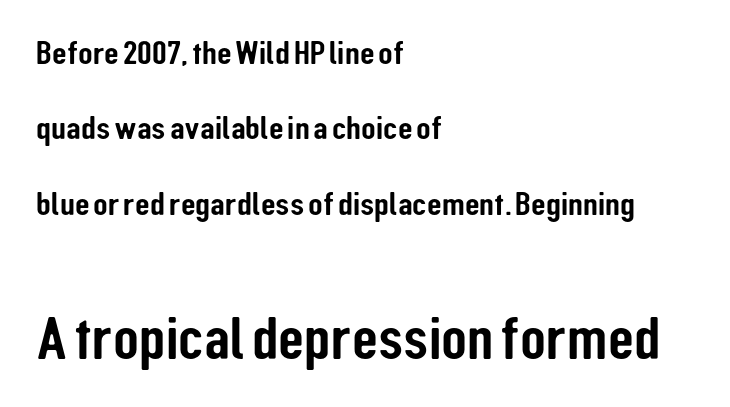
Compared with a centered layout, this one pins lines to the left instead. Type style note: lacks serifs. These lines stand farther apart than default settings would place them. A typesetter would call this proportional, since set widths differ per character. The passage shown is not underscored anywhere. A student would notice the bottom passage is typeset larger than what precedes it.
